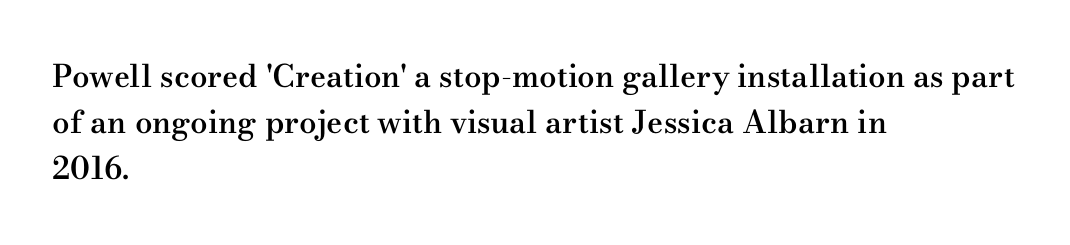
Q: Is the text bold? A: Semi-bold.
Q: Is the text italic (slanted)? A: No, it is upright.
Q: Is the typeface a serif or a sans-serif typeface? A: Serif.
Q: Is the text underlined? A: No.
Q: How is the paragraph aligned? A: Left-aligned.
Q: Is the spacing between letters normal or unusually wide? A: Normal.
Q: Is the spacing between lines tight, normal or loose? A: Normal.
Q: Width (condensed, normal, or wide)? A: Wide.
Q: Stroke contrast? A: Medium.
Q: x-height? A: Small.
Q: Monospaced? A: No.
